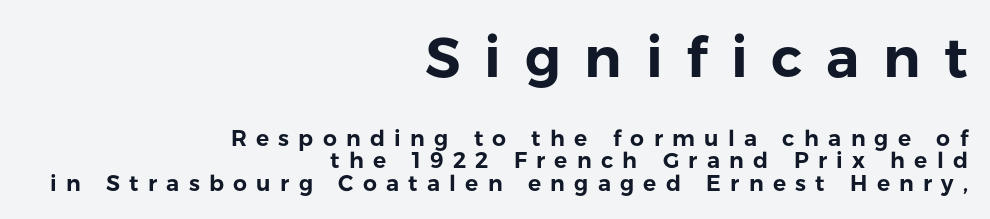
The image shows 56 px sans-serif type, upright; set right-aligned, tight line spacing (1.02x), unusually wide letter spacing (+0.42 em), not underlined; the first (top) block is 2.55x larger; low stroke contrast and a medium x-height.
